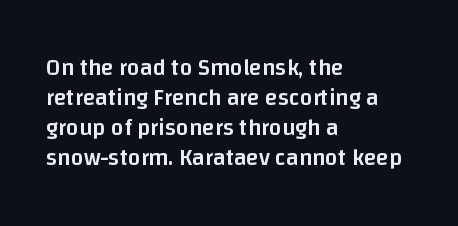
Q: Is the text bold? A: Semi-bold.
Q: Is the text italic (slanted)? A: No, it is upright.
Q: Is the text underlined? A: No.
Q: How is the paragraph aligned? A: Left-aligned.
Q: Is the spacing between letters normal or unusually wide? A: Normal.
Q: Is the spacing between lines tight, normal or loose? A: Normal.
